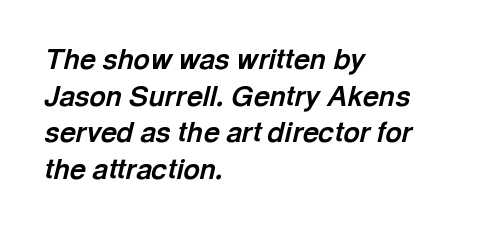
The image shows 28 px bold type, italic (leaning right); set left-aligned, normal line spacing (1.31x), normal letter spacing, not underlined; a medium x-height.
